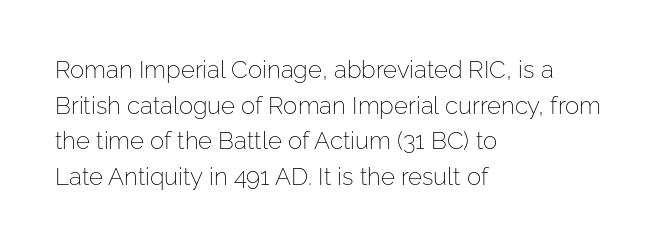
The image shows 24 px text type, upright; set left-aligned, normal line spacing (1.48x), normal letter spacing, not underlined.
